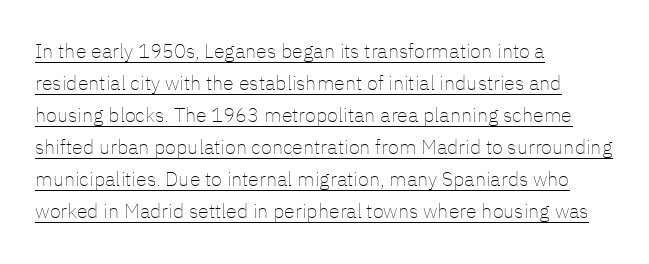
The image shows 20 px text type, upright; set left-aligned, normal line spacing (1.6x), normal letter spacing, underlined.
